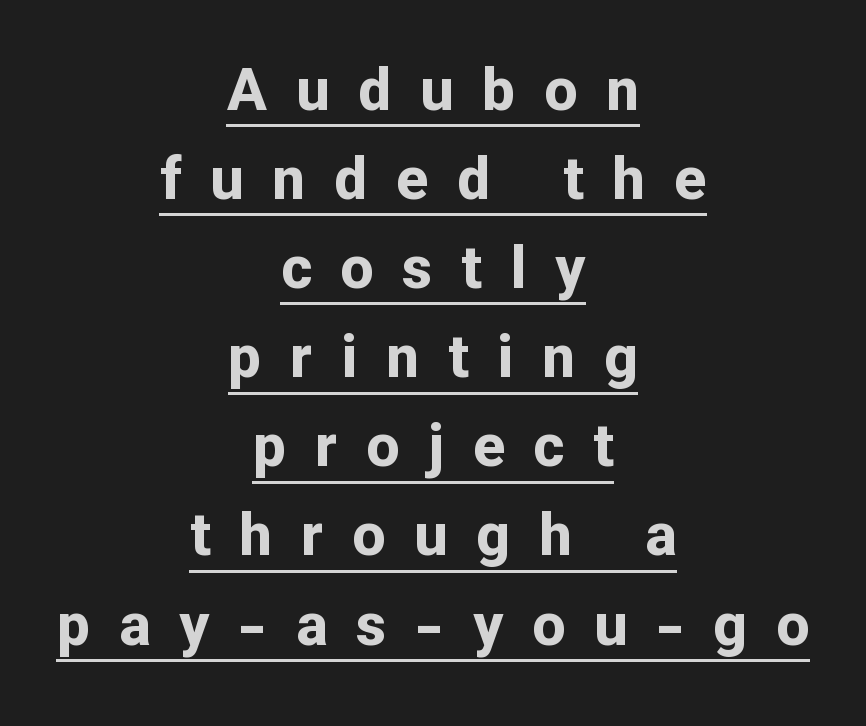
Q: Is the text bold? A: Yes.
Q: Is the text italic (slanted)? A: No, it is upright.
Q: Is the typeface a serif or a sans-serif typeface? A: Sans-serif.
Q: Is the text underlined? A: Yes.
Q: How is the paragraph aligned? A: Centered.
Q: Is the spacing between letters normal or unusually wide? A: Unusually wide.
Q: Is the spacing between lines tight, normal or loose? A: Normal.
Q: Width (condensed, normal, or wide)? A: Normal.
Q: Stroke contrast? A: Low.
Q: x-height? A: Medium.
Q: Monospaced? A: No.
